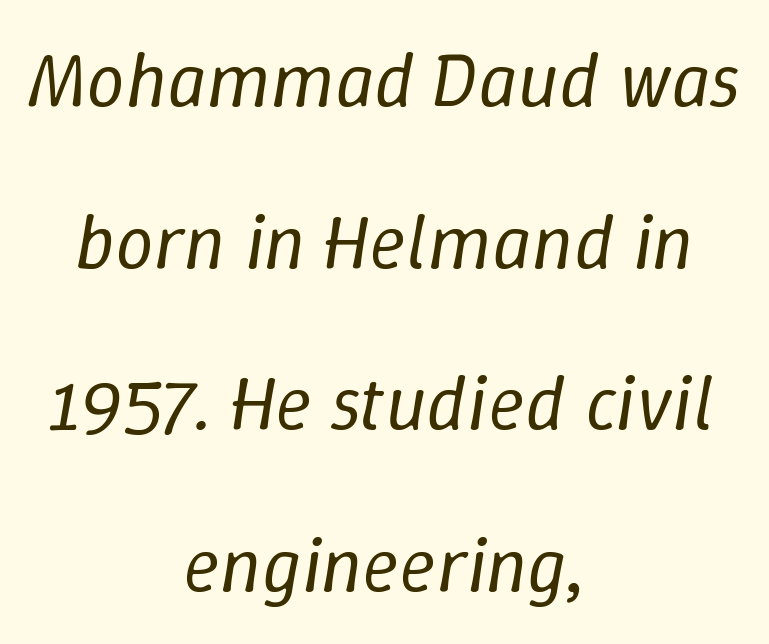
The image shows 77 px regular-weight type, italic (leaning right); set centered, loose line spacing (2.1x), normal letter spacing, not underlined; low stroke contrast and a medium x-height.
